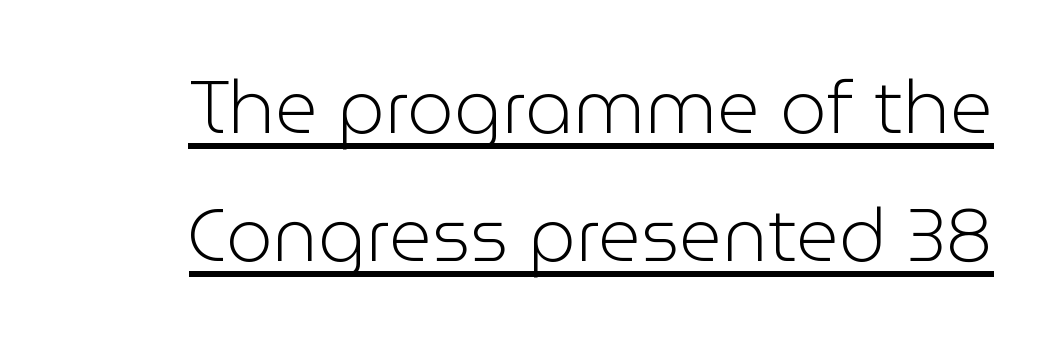
Q: Is the text bold? A: No.
Q: Is the text italic (slanted)? A: No, it is upright.
Q: Is the typeface a serif or a sans-serif typeface? A: Sans-serif.
Q: Is the text underlined? A: Yes.
Q: Is the spacing between letters normal or unusually wide? A: Normal.
Q: Width (condensed, normal, or wide)? A: Normal.
Q: Stroke contrast? A: Low.
Q: x-height? A: Medium.
Q: Monospaced? A: No.
